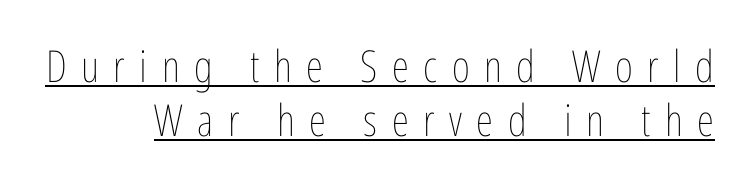
{"italic": "no", "bold": "no", "weight": "thin", "width": "condensed", "stroke_contrast": "low", "x_height": "medium", "monospaced": "no", "underline": "yes", "line_spacing_ratio": 1.22, "letter_spacing": "wide", "letter_spacing_em": 0.33, "glyph_px": 44}
